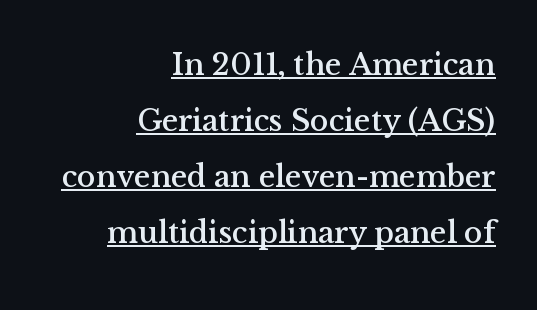
{"serif": "yes", "italic": "no", "width": "normal", "stroke_contrast": "medium", "x_height": "medium", "monospaced": "no", "underline": "yes", "align": "right", "line_spacing_ratio": 1.81, "letter_spacing": "normal", "letter_spacing_em": 0.0, "glyph_px": 31}
